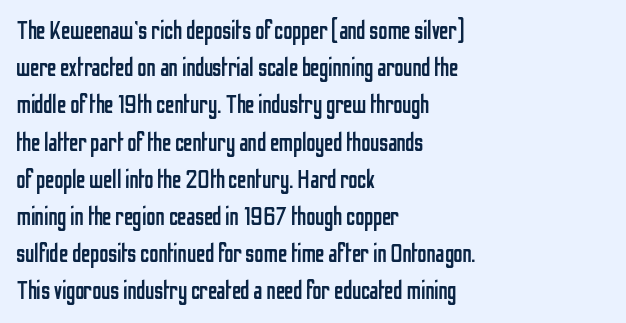
Q: Is the text bold? A: No.
Q: Is the text italic (slanted)? A: No, it is upright.
Q: Is the text underlined? A: No.
Q: How is the paragraph aligned? A: Left-aligned.
Q: Is the spacing between letters normal or unusually wide? A: Normal.
Q: Is the spacing between lines tight, normal or loose? A: Normal.
